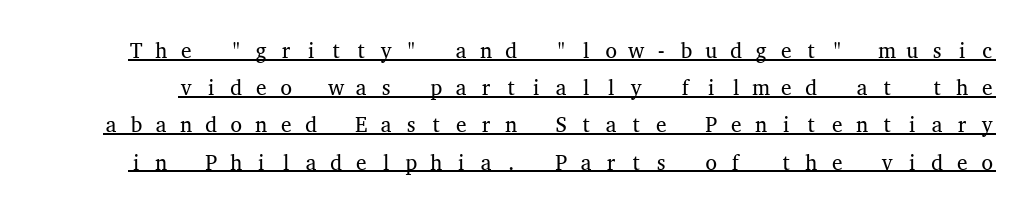
{"italic": "no", "bold": "no", "underline": "yes", "line_spacing_ratio": 1.77, "letter_spacing": "wide", "letter_spacing_em": 0.41, "glyph_px": 21}
